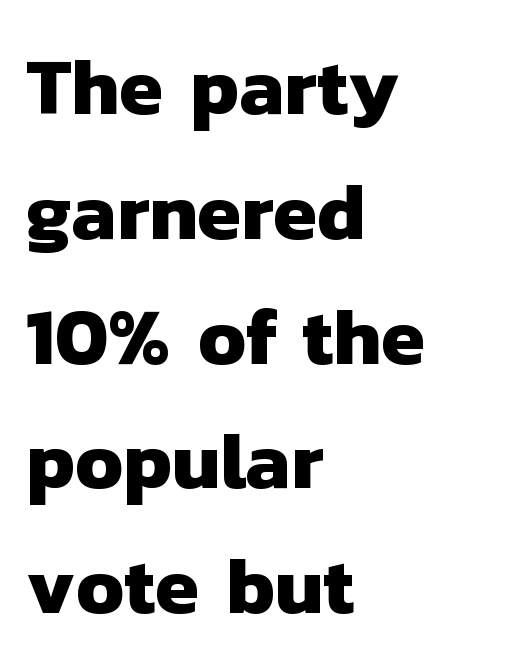
Q: Is the text bold? A: Yes.
Q: Is the typeface a serif or a sans-serif typeface? A: Sans-serif.
Q: Is the text underlined? A: No.
Q: How is the paragraph aligned? A: Left-aligned.
Q: Is the spacing between letters normal or unusually wide? A: Normal.
Q: Is the spacing between lines tight, normal or loose? A: Normal.
Q: Width (condensed, normal, or wide)? A: Normal.
Q: Stroke contrast? A: Low.
Q: x-height? A: Medium.
Q: Monospaced? A: No.
